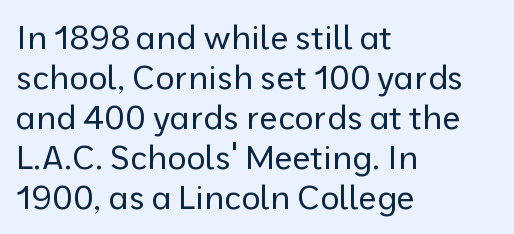
{"serif": "no", "italic": "no", "bold": "no", "weight": "regular", "width": "normal", "stroke_contrast": "low", "x_height": "medium", "monospaced": "no", "underline": "no", "align": "left", "line_spacing_ratio": 1.21, "letter_spacing": "normal", "letter_spacing_em": 0.0, "glyph_px": 33}
